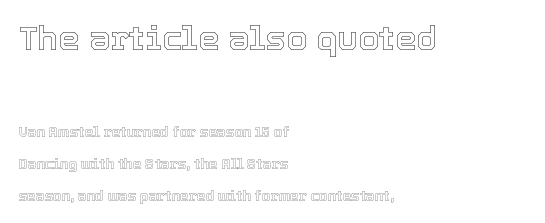
Q: Is the text italic (slanted)? A: No, it is upright.
Q: Is the text underlined? A: No.
Q: How is the paragraph aligned? A: Left-aligned.
Q: Is the spacing between letters normal or unusually wide? A: Normal.
Q: Is the spacing between lines tight, normal or loose? A: Loose.
Q: Which block of text is set in a larger size, the first (top) or the second (bottom)? A: The first (top) one.
Q: Width (condensed, normal, or wide)? A: Normal.
Q: x-height? A: Medium.
Q: Monospaced? A: No.
